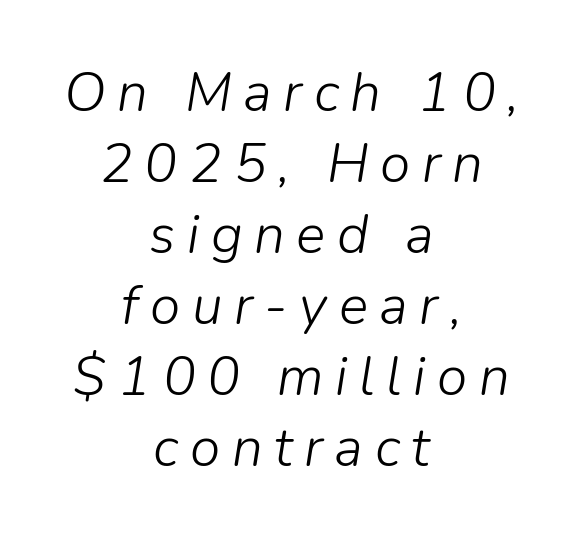
The image shows 55 px light type, italic (leaning right); set centered, normal line spacing (1.29x), unusually wide letter spacing (+0.21 em), not underlined; low stroke contrast and a medium x-height.
